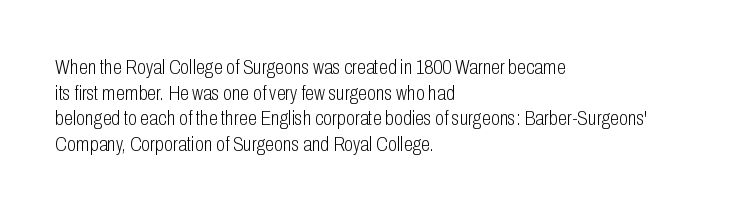
{"italic": "no", "bold": "no", "underline": "no", "align": "left", "line_spacing_ratio": 1.22, "letter_spacing": "normal", "letter_spacing_em": 0.0, "glyph_px": 21}
